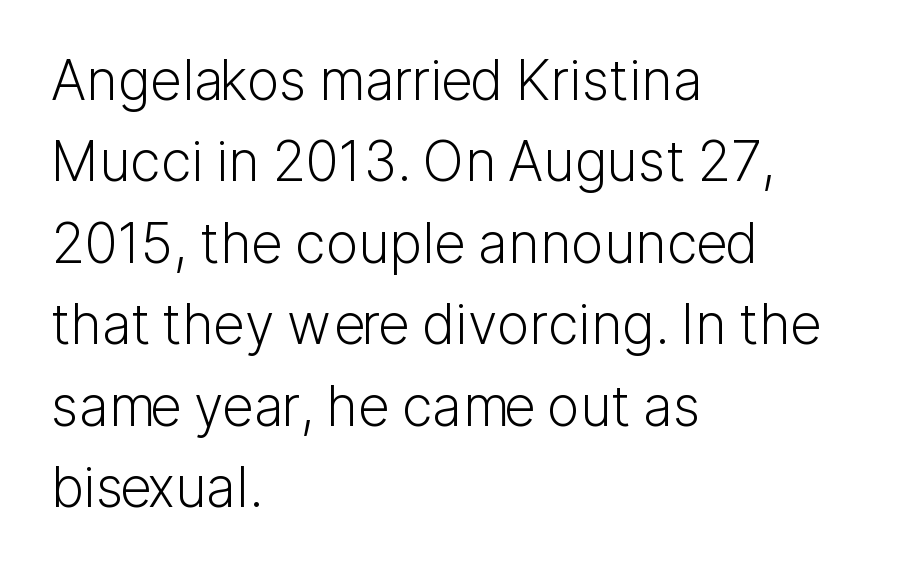
Q: Is the text bold? A: No.
Q: Is the text italic (slanted)? A: No, it is upright.
Q: Is the typeface a serif or a sans-serif typeface? A: Sans-serif.
Q: Is the text underlined? A: No.
Q: How is the paragraph aligned? A: Left-aligned.
Q: Is the spacing between letters normal or unusually wide? A: Normal.
Q: Is the spacing between lines tight, normal or loose? A: Normal.
Q: Width (condensed, normal, or wide)? A: Normal.
Q: Stroke contrast? A: Low.
Q: x-height? A: Medium.
Q: Monospaced? A: No.
